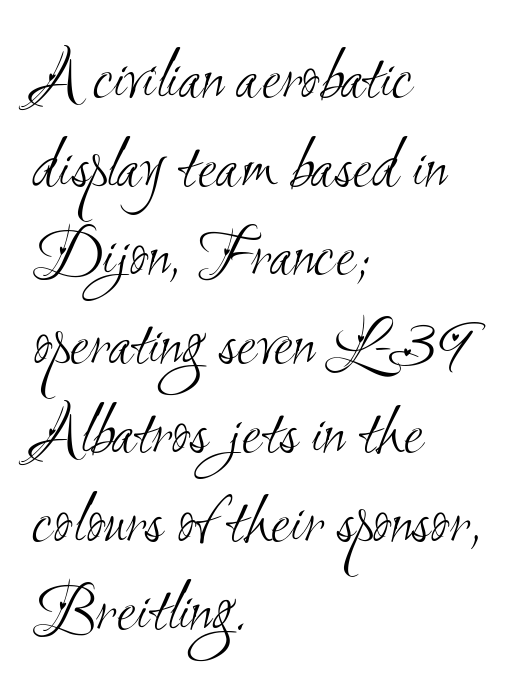
Q: Is the text bold? A: No.
Q: Is the typeface a serif or a sans-serif typeface? A: Sans-serif.
Q: Is the text underlined? A: No.
Q: How is the paragraph aligned? A: Left-aligned.
Q: Is the spacing between letters normal or unusually wide? A: Normal.
Q: Is the spacing between lines tight, normal or loose? A: Normal.
Q: Width (condensed, normal, or wide)? A: Condensed.
Q: Stroke contrast? A: Medium.
Q: x-height? A: Small.
Q: Monospaced? A: No.
